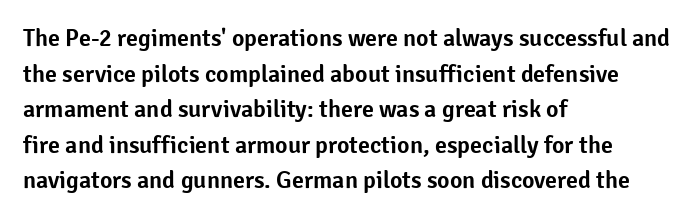
The image shows 24 px text type, upright; set left-aligned, normal line spacing (1.48x), normal letter spacing, not underlined.
